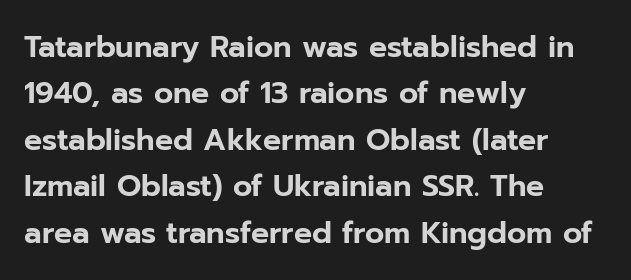
The image shows 30 px sans-serif type, upright; set left-aligned, normal line spacing (1.55x), normal letter spacing, not underlined; low stroke contrast and a medium x-height.
